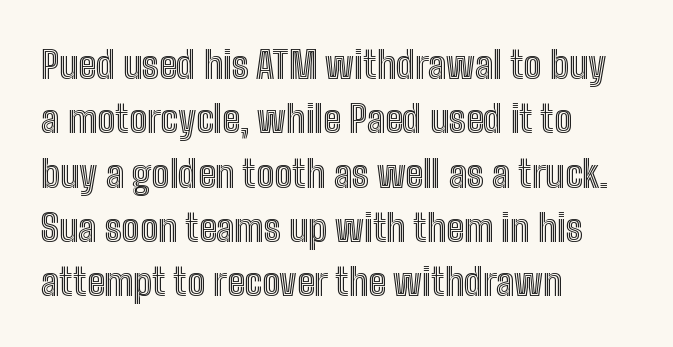
Baseline-to-baseline distance is the conventional proportion of letter height. Here the glyphs are tracked normally, forming tight word shapes. The passage is arranged the way most books set body copy — flush left. Rendered with straight, roman letterforms. Rule under the text: the space is simply empty. Varying glyph widths throughout — classic text-font behaviour.
